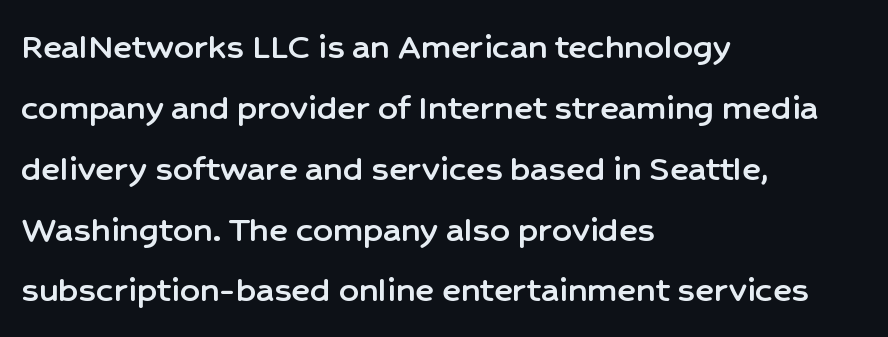
{"serif": "no", "italic": "no", "width": "normal", "stroke_contrast": "low", "x_height": "medium", "monospaced": "no", "underline": "no", "align": "left", "line_spacing": "normal", "line_spacing_ratio": 1.56, "letter_spacing": "normal", "letter_spacing_em": 0.0, "glyph_px": 39}
